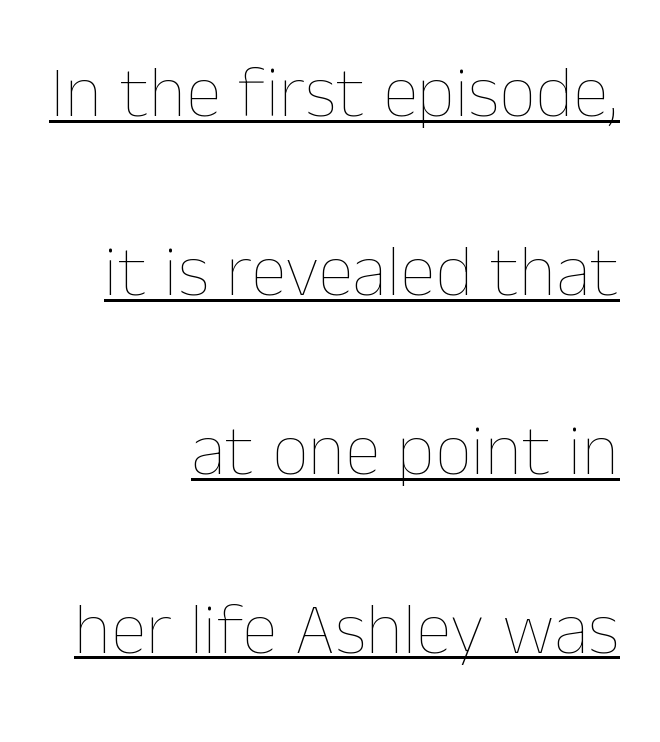
Q: Is the text bold? A: No.
Q: Is the text italic (slanted)? A: No, it is upright.
Q: Is the text underlined? A: Yes.
Q: How is the paragraph aligned? A: Right-aligned.
Q: Is the spacing between letters normal or unusually wide? A: Normal.
Q: Is the spacing between lines tight, normal or loose? A: Loose.
Q: Width (condensed, normal, or wide)? A: Normal.
Q: Stroke contrast? A: Low.
Q: x-height? A: Medium.
Q: Monospaced? A: No.
